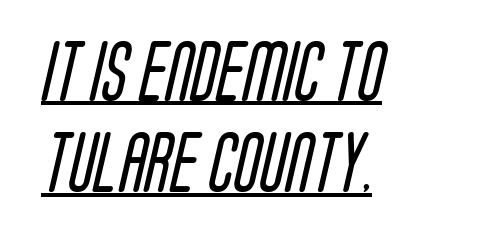
Q: Is the text bold? A: No.
Q: Is the typeface a serif or a sans-serif typeface? A: Sans-serif.
Q: Is the text underlined? A: Yes.
Q: How is the paragraph aligned? A: Left-aligned.
Q: Is the spacing between letters normal or unusually wide? A: Normal.
Q: Is the spacing between lines tight, normal or loose? A: Normal.
Q: Width (condensed, normal, or wide)? A: Condensed.
Q: Stroke contrast? A: Low.
Q: x-height? A: Large.
Q: Monospaced? A: No.
